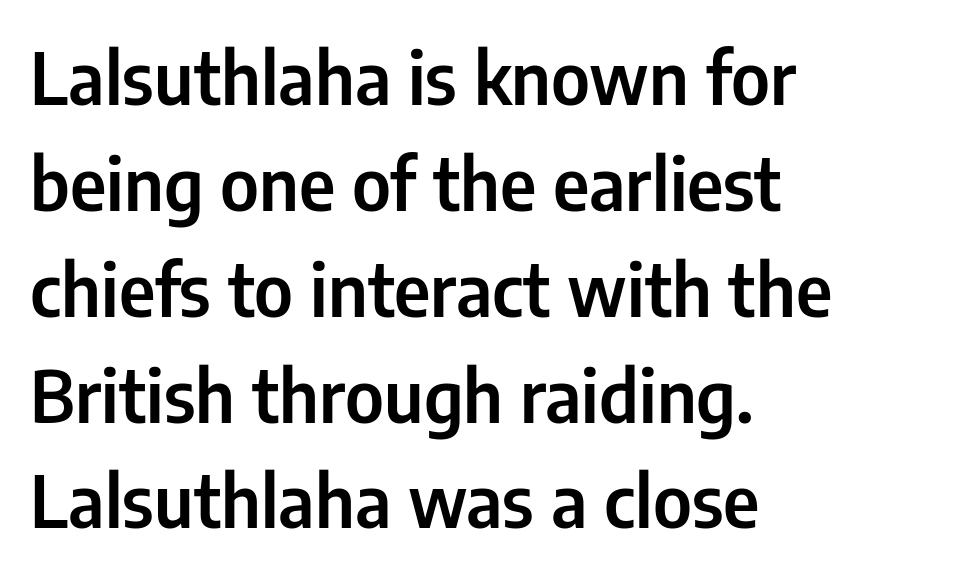
{"serif": "no", "italic": "no", "width": "condensed", "stroke_contrast": "low", "x_height": "medium", "monospaced": "no", "underline": "no", "align": "left", "line_spacing": "normal", "line_spacing_ratio": 1.47, "letter_spacing": "normal", "letter_spacing_em": 0.0, "glyph_px": 72}
